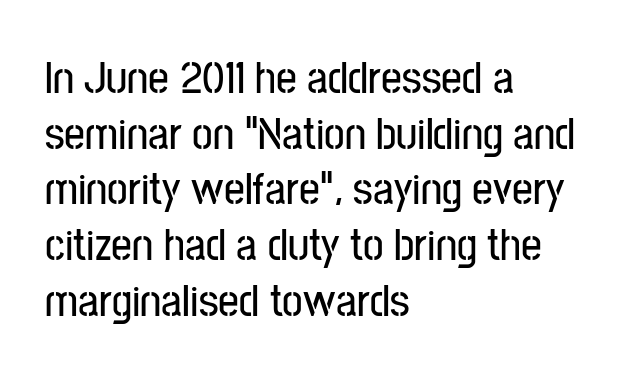
This is the regular roman posture of the typeface. The compositor pushed each line to the left boundary. This sample uses plain, unmodified letter spacing. Letterform terminals end flat and unadorned throughout the passage.
